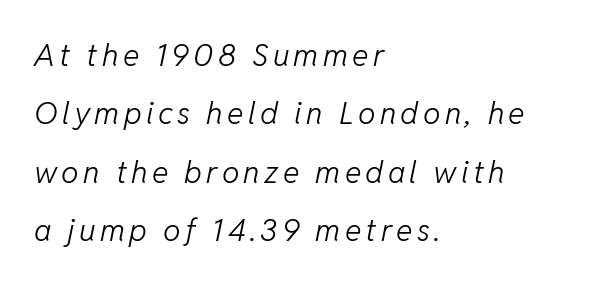
Proportional: the letters do not fall into vertical columns. The face looks like a standard text weight, possibly lighter. The rag falls on the right side of this text block. Words float on clear page, feet unadorned. The text carries the slant typical of an italic or oblique font.
